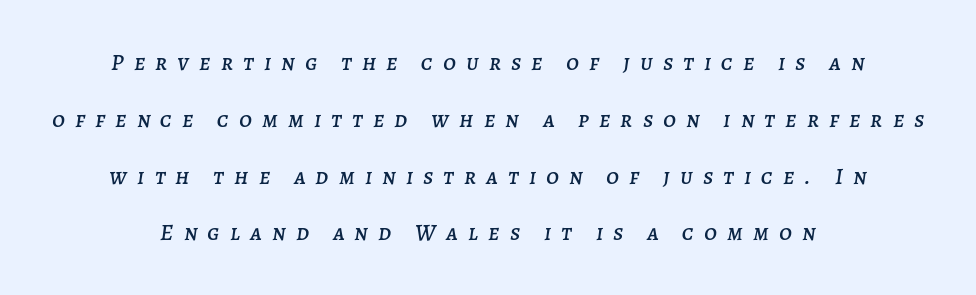
The image shows 23 px text type, italic (leaning right); set centered, loose line spacing (2.47x), unusually wide letter spacing (+0.44 em), not underlined.
